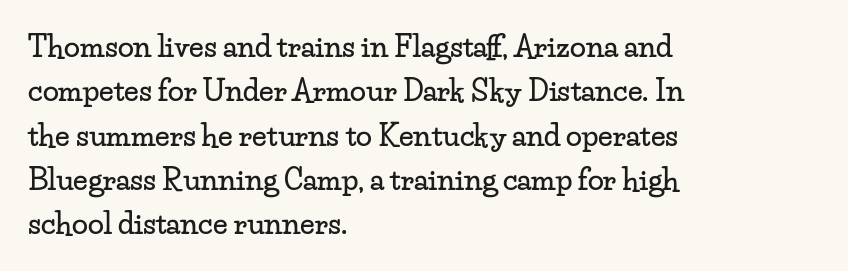
Q: Is the text italic (slanted)? A: No, it is upright.
Q: Is the typeface a serif or a sans-serif typeface? A: Serif.
Q: Is the text underlined? A: No.
Q: How is the paragraph aligned? A: Left-aligned.
Q: Is the spacing between letters normal or unusually wide? A: Normal.
Q: Is the spacing between lines tight, normal or loose? A: Normal.
Q: Width (condensed, normal, or wide)? A: Wide.
Q: Stroke contrast? A: Low.
Q: x-height? A: Small.
Q: Monospaced? A: No.
